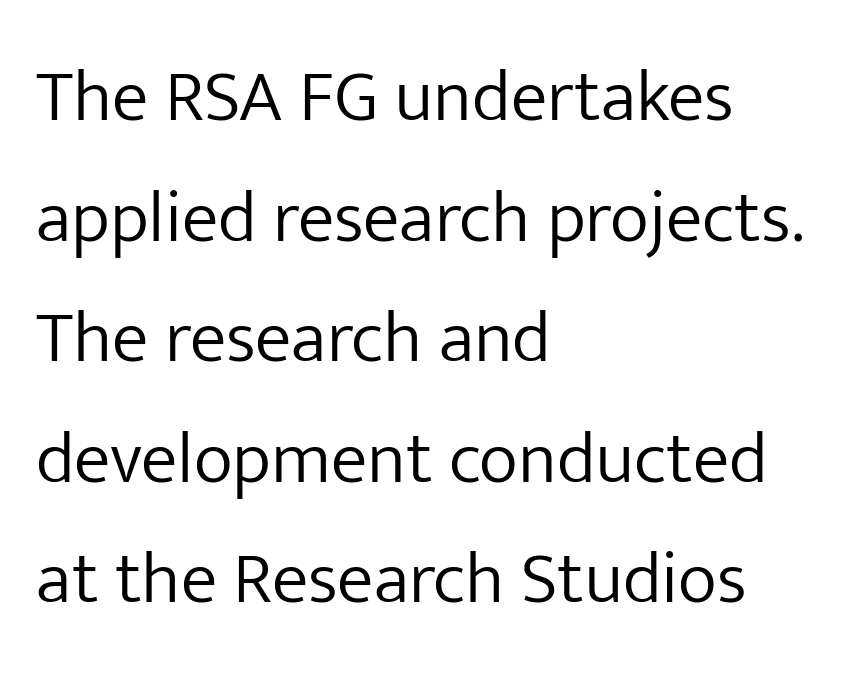
Q: Is the text bold? A: No.
Q: Is the text italic (slanted)? A: No, it is upright.
Q: Is the typeface a serif or a sans-serif typeface? A: Sans-serif.
Q: Is the text underlined? A: No.
Q: How is the paragraph aligned? A: Left-aligned.
Q: Is the spacing between letters normal or unusually wide? A: Normal.
Q: Is the spacing between lines tight, normal or loose? A: Normal.
Q: Width (condensed, normal, or wide)? A: Normal.
Q: Stroke contrast? A: Low.
Q: x-height? A: Medium.
Q: Monospaced? A: No.
